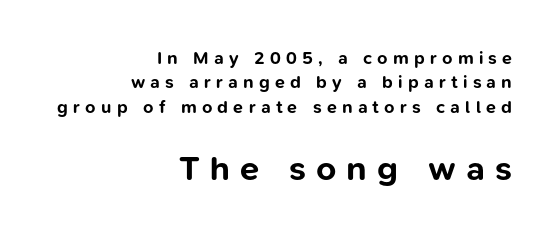
Q: Is the text bold? A: Yes.
Q: Is the text italic (slanted)? A: No, it is upright.
Q: Is the typeface a serif or a sans-serif typeface? A: Sans-serif.
Q: Is the text underlined? A: No.
Q: How is the paragraph aligned? A: Right-aligned.
Q: Is the spacing between letters normal or unusually wide? A: Unusually wide.
Q: Is the spacing between lines tight, normal or loose? A: Normal.
Q: Which block of text is set in a larger size, the first (top) or the second (bottom)? A: The second (bottom) one.
Q: Width (condensed, normal, or wide)? A: Normal.
Q: Stroke contrast? A: Low.
Q: x-height? A: Medium.
Q: Monospaced? A: No.
